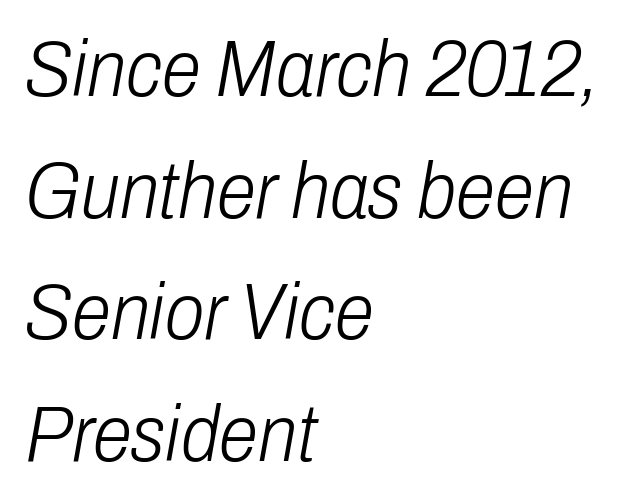
The image shows 80 px light, condensed type, italic (leaning right); set left-aligned, normal line spacing (1.52x), normal letter spacing, not underlined; low stroke contrast and a medium x-height.
